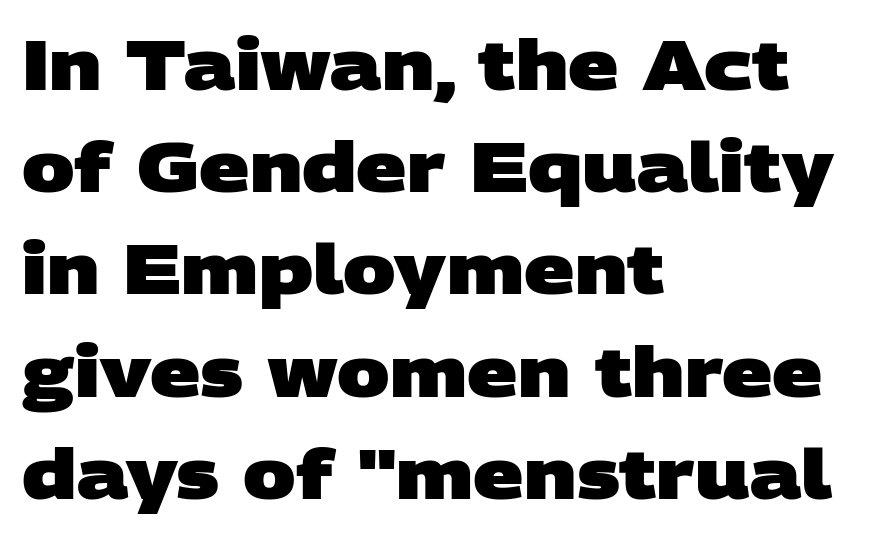
Q: Is the text bold? A: Yes.
Q: Is the typeface a serif or a sans-serif typeface? A: Sans-serif.
Q: Is the text underlined? A: No.
Q: How is the paragraph aligned? A: Left-aligned.
Q: Is the spacing between letters normal or unusually wide? A: Normal.
Q: Is the spacing between lines tight, normal or loose? A: Normal.
Q: Width (condensed, normal, or wide)? A: Wide.
Q: Stroke contrast? A: Low.
Q: x-height? A: Large.
Q: Monospaced? A: No.
